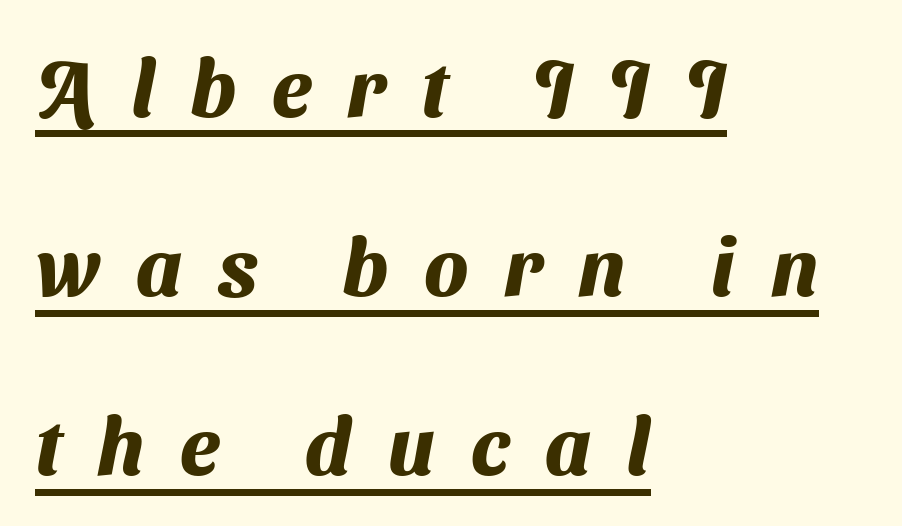
{"serif": "no", "bold": "yes", "weight": "heavy", "width": "normal", "stroke_contrast": "medium", "x_height": "medium", "monospaced": "no", "underline": "yes", "align": "left", "line_spacing": "loose", "line_spacing_ratio": 2.24, "letter_spacing": "wide", "letter_spacing_em": 0.45, "glyph_px": 80}
